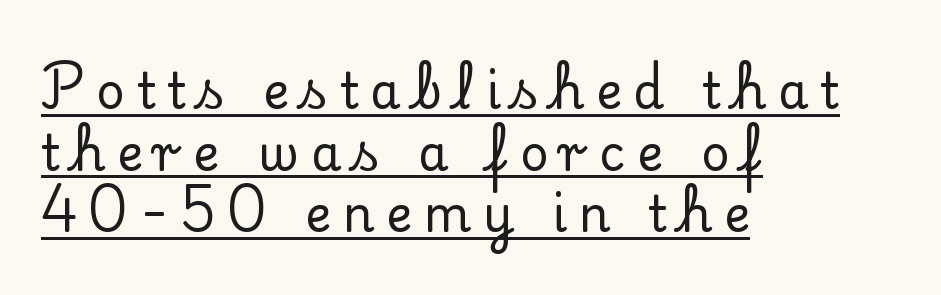
Q: Is the text italic (slanted)? A: No, it is upright.
Q: Is the typeface a serif or a sans-serif typeface? A: Serif.
Q: Is the text underlined? A: Yes.
Q: How is the paragraph aligned? A: Left-aligned.
Q: Is the spacing between letters normal or unusually wide? A: Unusually wide.
Q: Is the spacing between lines tight, normal or loose? A: Normal.
Q: Width (condensed, normal, or wide)? A: Normal.
Q: Stroke contrast? A: Low.
Q: x-height? A: Small.
Q: Monospaced? A: No.
